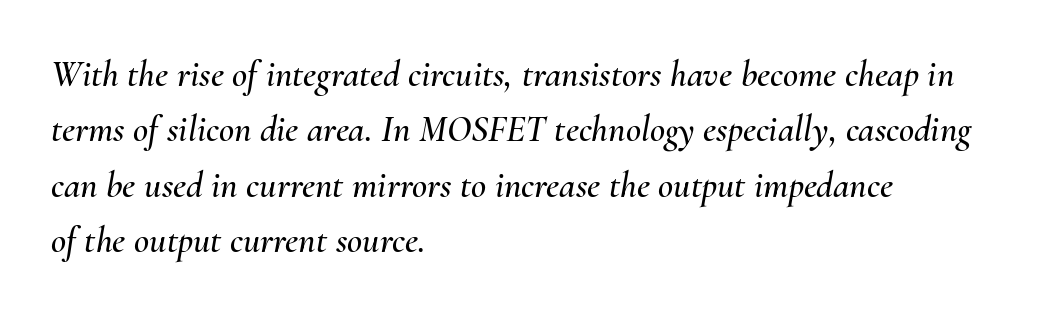
The space between consecutive lines is moderate. The area under the type is left untouched. Tracking value appears to be zero — textbook default spacing. The font's italic variant was chosen for this text. The typesetter chose a ragged-right arrangement here.
